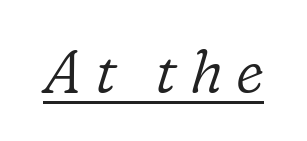
{"serif": "yes", "italic": "yes", "lean": "right", "slant_degrees": 16, "bold": "no", "weight": "light", "width": "normal", "stroke_contrast": "low", "x_height": "medium", "monospaced": "no", "underline": "yes", "letter_spacing": "wide", "letter_spacing_em": 0.22, "glyph_px": 60}
